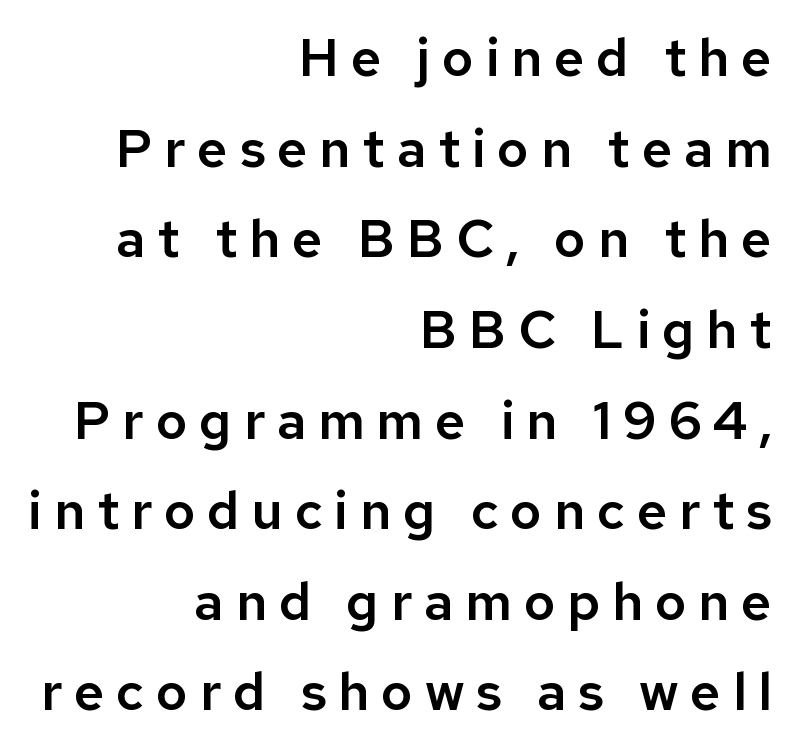
The image shows 53 px sans-serif type, upright; set right-aligned, line spacing 1.71x, unusually wide letter spacing (+0.22 em), not underlined; low stroke contrast and a medium x-height.
